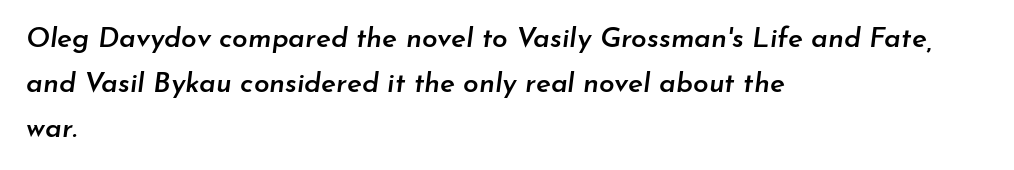
{"italic": "yes", "lean": "right", "slant_degrees": 7, "bold": "semi", "weight": "semibold", "width": "normal", "stroke_contrast": "low", "x_height": "small", "monospaced": "no", "underline": "no", "align": "left", "line_spacing": "normal", "line_spacing_ratio": 1.6, "letter_spacing": "normal", "letter_spacing_em": 0.0, "glyph_px": 28}
